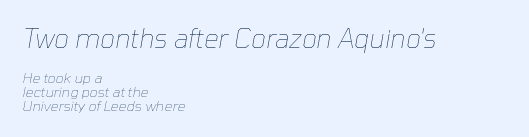
{"italic": "yes", "lean": "right", "slant_degrees": 10, "bold": "no", "underline": "no", "align": "left", "line_spacing": "tight", "line_spacing_ratio": 1.01, "letter_spacing": "normal", "letter_spacing_em": 0.0, "larger_block": "first", "size_ratio": 1.86, "glyph_px": 26}
